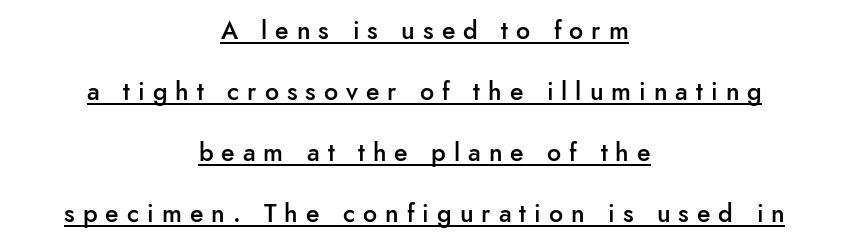
{"italic": "no", "bold": "semi", "underline": "yes", "align": "center", "line_spacing": "loose", "line_spacing_ratio": 2.44, "letter_spacing": "wide", "letter_spacing_em": 0.32, "glyph_px": 25}
